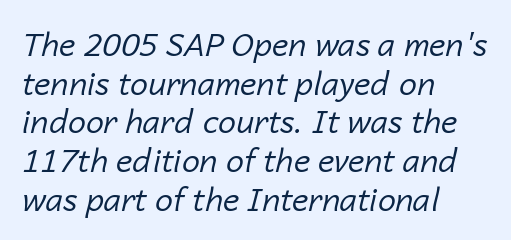
{"italic": "yes", "lean": "right", "slant_degrees": 14, "bold": "no", "weight": "regular", "width": "normal", "stroke_contrast": "low", "x_height": "medium", "monospaced": "no", "underline": "no", "align": "left", "line_spacing_ratio": 1.21, "letter_spacing": "normal", "letter_spacing_em": 0.0, "glyph_px": 32}
